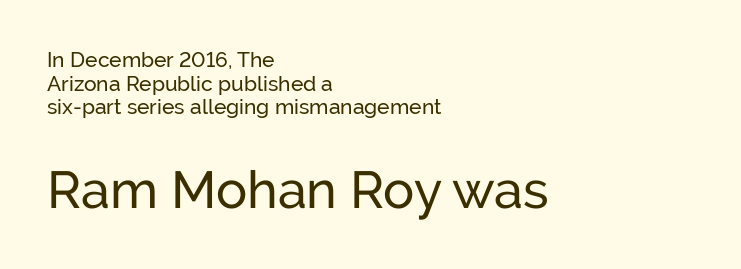
Q: Is the text italic (slanted)? A: No, it is upright.
Q: Is the typeface a serif or a sans-serif typeface? A: Sans-serif.
Q: Is the text underlined? A: No.
Q: How is the paragraph aligned? A: Left-aligned.
Q: Is the spacing between letters normal or unusually wide? A: Normal.
Q: Is the spacing between lines tight, normal or loose? A: Tight.
Q: Which block of text is set in a larger size, the first (top) or the second (bottom)? A: The second (bottom) one.
Q: Width (condensed, normal, or wide)? A: Normal.
Q: Stroke contrast? A: Low.
Q: x-height? A: Medium.
Q: Monospaced? A: No.
